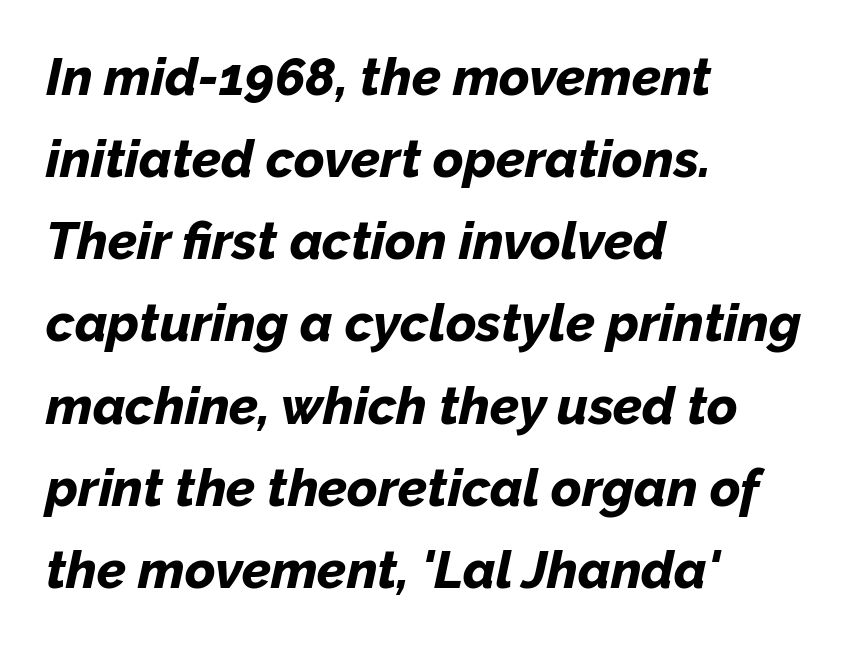
The image shows 52 px bold type, italic (leaning right); set left-aligned, normal line spacing (1.58x), normal letter spacing, not underlined; low stroke contrast and a medium x-height.
